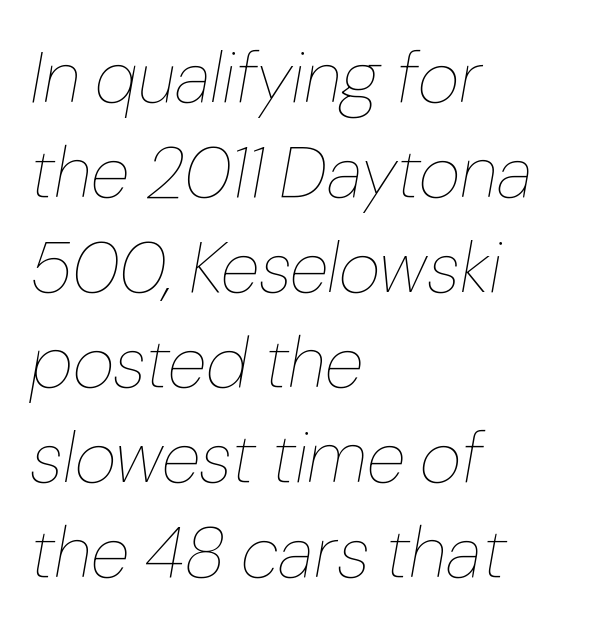
The foot of each line stays bare and open. Weight: in the light-to-regular range. The compositor pushed each line to the left boundary. A typesetter would mark this as italic. The leading is moderate, giving the passage an even texture.
